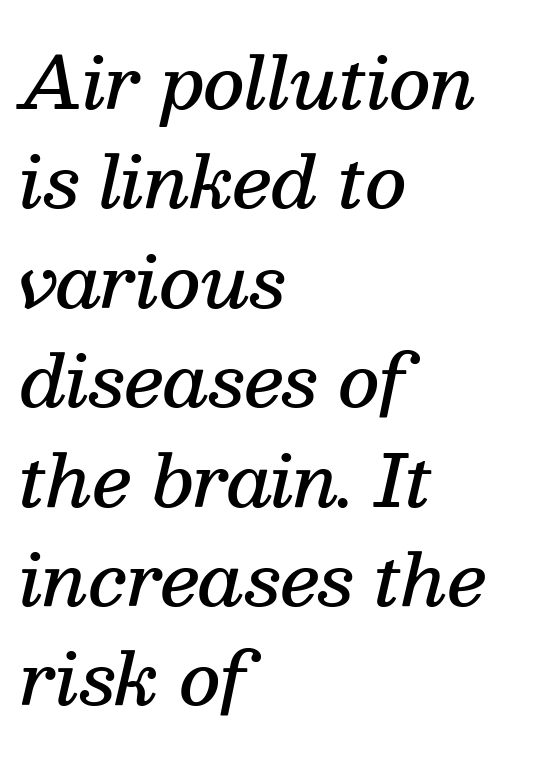
The image shows 71 px semibold serif type, italic (leaning right); set left-aligned, normal line spacing (1.4x), normal letter spacing, not underlined; medium stroke contrast and a medium x-height.
